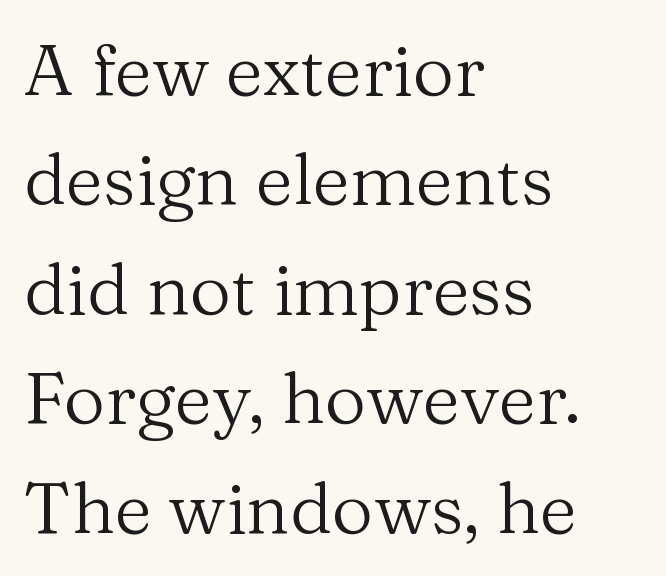
The line-height multiplier appears to be the usual default. Style check: upright. Is this a sans? No — the strokes have serifs. Proportional: the letters do not fall into vertical columns. The setting favours the left margin, as ordinary paragraphs usually do. Does extra space separate the letters? No, they use regular spacing.
